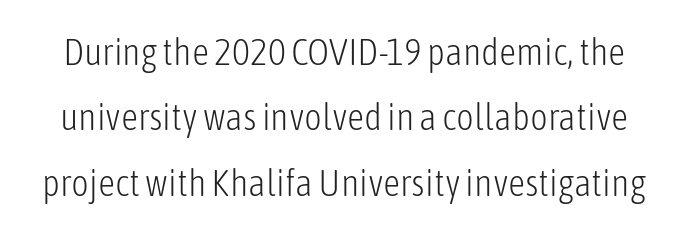
{"serif": "no", "italic": "no", "bold": "no", "weight": "light", "width": "condensed", "stroke_contrast": "low", "x_height": "medium", "monospaced": "no", "underline": "no", "line_spacing_ratio": 1.72, "letter_spacing": "normal", "letter_spacing_em": 0.0, "glyph_px": 38}
